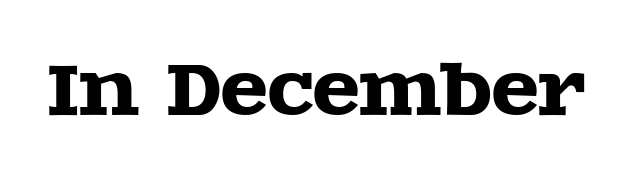
Q: Is the text italic (slanted)? A: No, it is upright.
Q: Is the typeface a serif or a sans-serif typeface? A: Serif.
Q: Is the text underlined? A: No.
Q: Is the spacing between letters normal or unusually wide? A: Normal.
Q: Width (condensed, normal, or wide)? A: Wide.
Q: x-height? A: Large.
Q: Monospaced? A: No.
